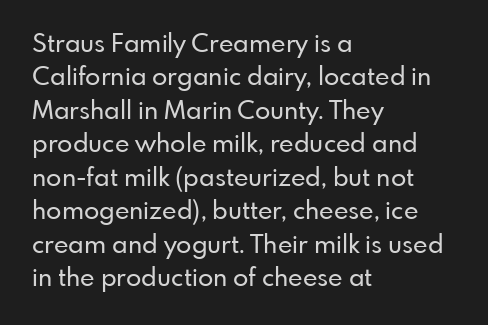
The image shows 25 px text type, upright; set left-aligned, normal line spacing (1.34x), normal letter spacing, not underlined.
